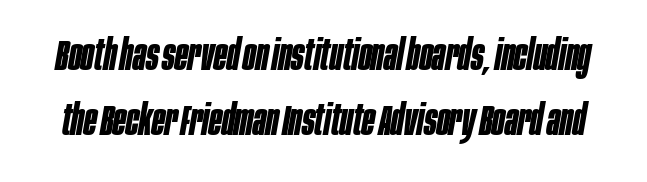
Q: Is the text bold? A: Yes.
Q: Is the text italic (slanted)? A: Yes, it leans right by about 10 degrees.
Q: Is the text underlined? A: No.
Q: Is the spacing between letters normal or unusually wide? A: Normal.
Q: Is the spacing between lines tight, normal or loose? A: Normal.
Q: Width (condensed, normal, or wide)? A: Condensed.
Q: Stroke contrast? A: Low.
Q: x-height? A: Large.
Q: Monospaced? A: No.
